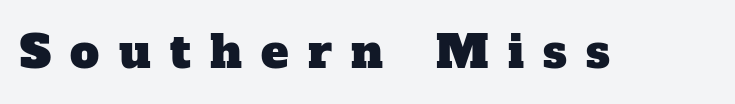
Yep, those are serifs on the letters. These lines are rendered in a variable-pitch font. Substantial extra tracking has been applied to these lines. Clear beneath every line of the passage.
